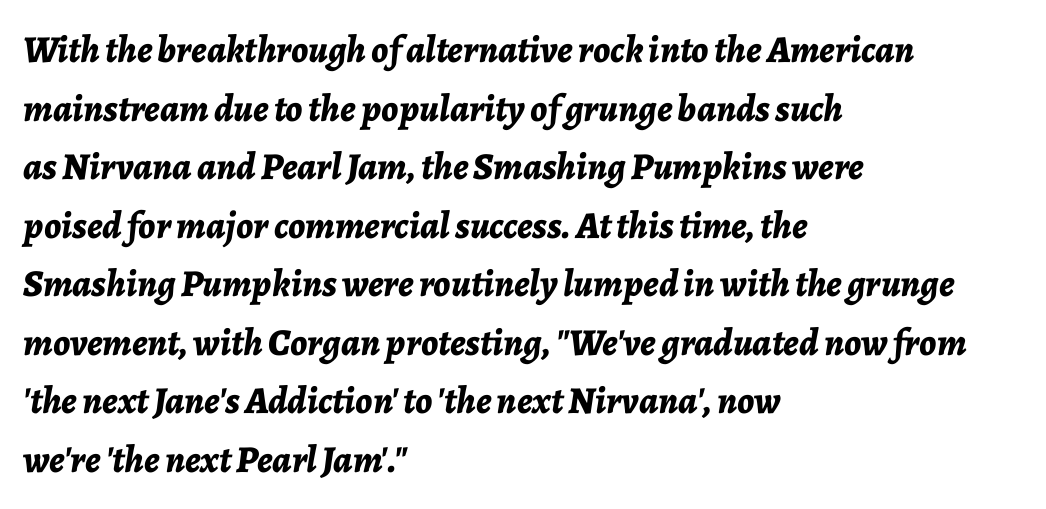
Q: Is the text bold? A: Yes.
Q: Is the text italic (slanted)? A: Yes, it leans right by about 7 degrees.
Q: Is the text underlined? A: No.
Q: How is the paragraph aligned? A: Left-aligned.
Q: Is the spacing between letters normal or unusually wide? A: Normal.
Q: Is the spacing between lines tight, normal or loose? A: Normal.
Q: Width (condensed, normal, or wide)? A: Normal.
Q: Stroke contrast? A: Low.
Q: x-height? A: Medium.
Q: Monospaced? A: No.
